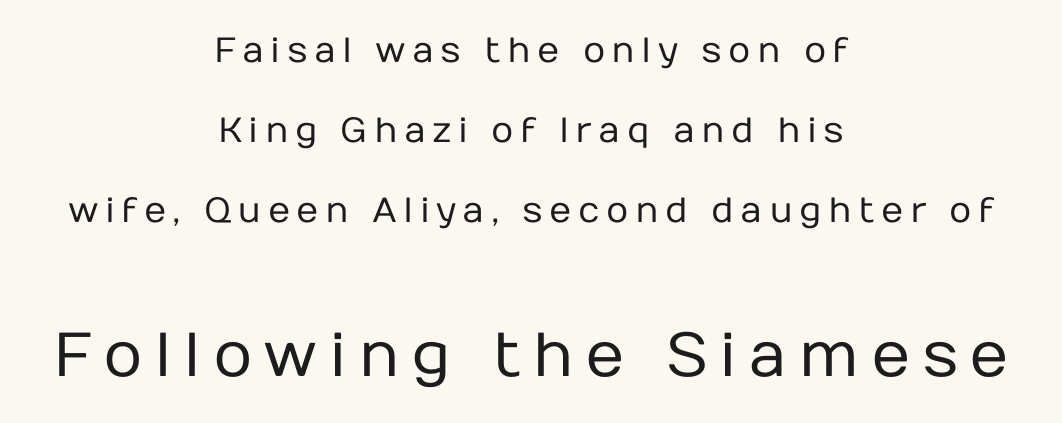
Q: Is the text bold? A: No.
Q: Is the text italic (slanted)? A: No, it is upright.
Q: Is the typeface a serif or a sans-serif typeface? A: Sans-serif.
Q: Is the text underlined? A: No.
Q: How is the paragraph aligned? A: Centered.
Q: Is the spacing between lines tight, normal or loose? A: Loose.
Q: Which block of text is set in a larger size, the first (top) or the second (bottom)? A: The second (bottom) one.
Q: Width (condensed, normal, or wide)? A: Normal.
Q: Stroke contrast? A: Low.
Q: x-height? A: Medium.
Q: Monospaced? A: No.
